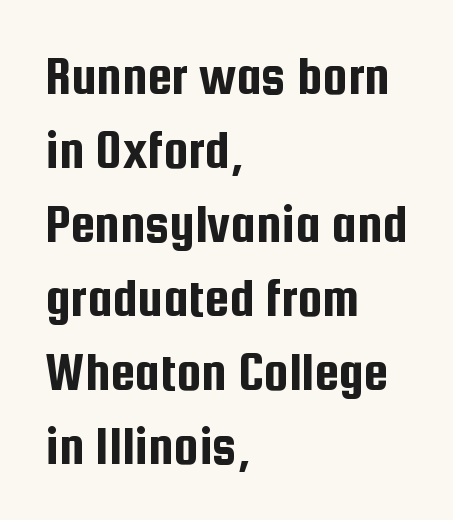
Q: Is the text italic (slanted)? A: No, it is upright.
Q: Is the typeface a serif or a sans-serif typeface? A: Sans-serif.
Q: Is the text underlined? A: No.
Q: How is the paragraph aligned? A: Left-aligned.
Q: Is the spacing between letters normal or unusually wide? A: Normal.
Q: Is the spacing between lines tight, normal or loose? A: Normal.
Q: Width (condensed, normal, or wide)? A: Condensed.
Q: Stroke contrast? A: Low.
Q: x-height? A: Medium.
Q: Monospaced? A: No.
